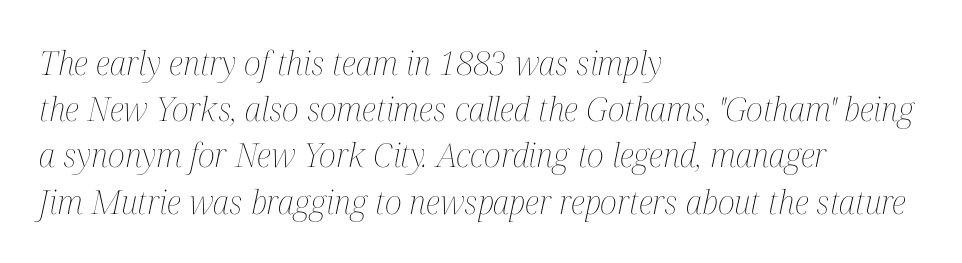
Q: Is the text bold? A: No.
Q: Is the text italic (slanted)? A: Yes, it leans right by about 12 degrees.
Q: Is the text underlined? A: No.
Q: How is the paragraph aligned? A: Left-aligned.
Q: Is the spacing between letters normal or unusually wide? A: Normal.
Q: Is the spacing between lines tight, normal or loose? A: Normal.
Q: Width (condensed, normal, or wide)? A: Condensed.
Q: Stroke contrast? A: Medium.
Q: x-height? A: Medium.
Q: Monospaced? A: No.
